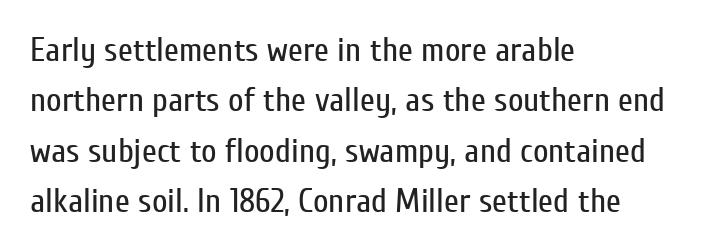
Q: Is the text bold? A: No.
Q: Is the text italic (slanted)? A: No, it is upright.
Q: Is the typeface a serif or a sans-serif typeface? A: Sans-serif.
Q: Is the text underlined? A: No.
Q: How is the paragraph aligned? A: Left-aligned.
Q: Is the spacing between letters normal or unusually wide? A: Normal.
Q: Is the spacing between lines tight, normal or loose? A: Normal.
Q: Width (condensed, normal, or wide)? A: Condensed.
Q: Stroke contrast? A: Low.
Q: x-height? A: Medium.
Q: Monospaced? A: No.
